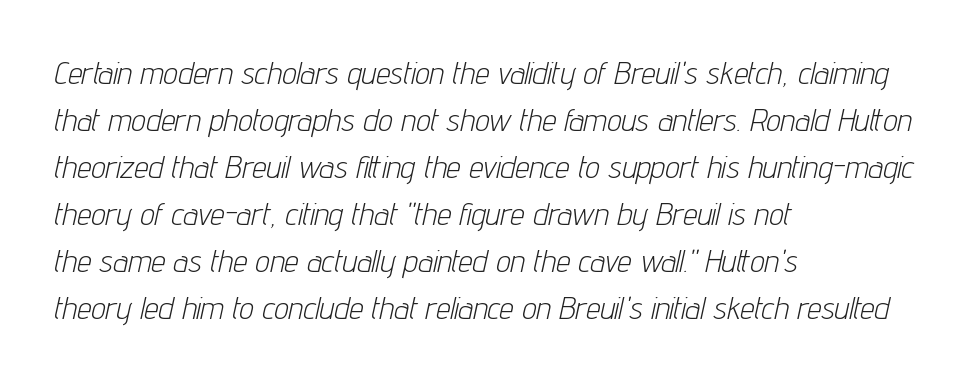
The image shows 32 px light, condensed type, italic (leaning right); set left-aligned, normal line spacing (1.47x), normal letter spacing, not underlined; low stroke contrast and a medium x-height.
